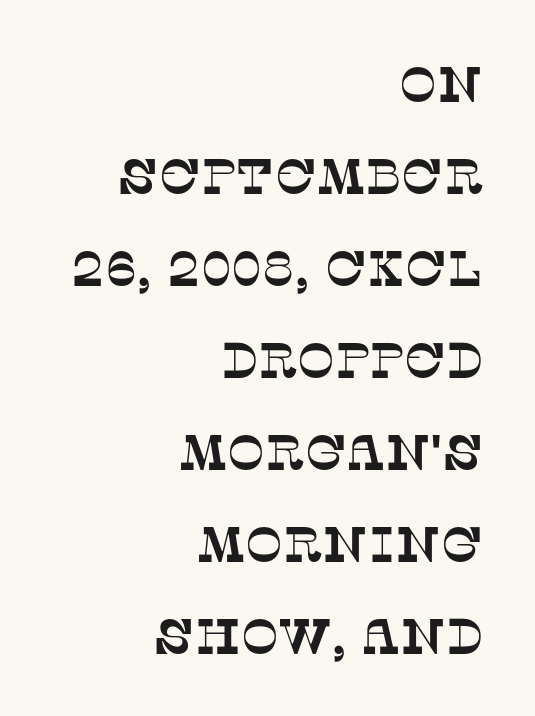
Q: Is the typeface a serif or a sans-serif typeface? A: Serif.
Q: Is the text underlined? A: No.
Q: How is the paragraph aligned? A: Right-aligned.
Q: Is the spacing between letters normal or unusually wide? A: Normal.
Q: Width (condensed, normal, or wide)? A: Normal.
Q: Stroke contrast? A: Low.
Q: x-height? A: Large.
Q: Monospaced? A: No.
